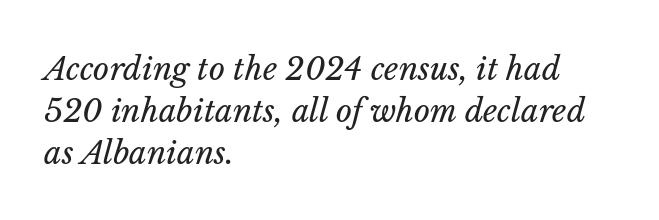
A normal amount of white space separates one row of letters from the next. Glyph-to-glyph distance matches everyday printed text. One-word summary of the alignment: left. Stroke thickness stays within the range of a standard reading face or lighter. Check under the words: just untouched page.
